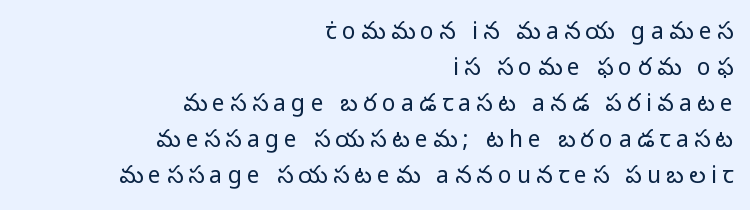
The image shows 23 px text type, upright; set right-aligned, normal line spacing (1.56x), unusually wide letter spacing (+0.23 em), not underlined.
